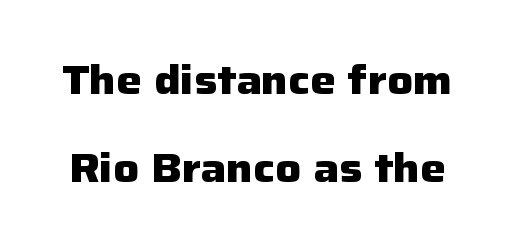
You could call the tracking neutral — neither tight nor loose. The line-height multiplier appears high, well above default. The letters are bold, with thick, heavy strokes. This is the regular roman posture of the typeface.
